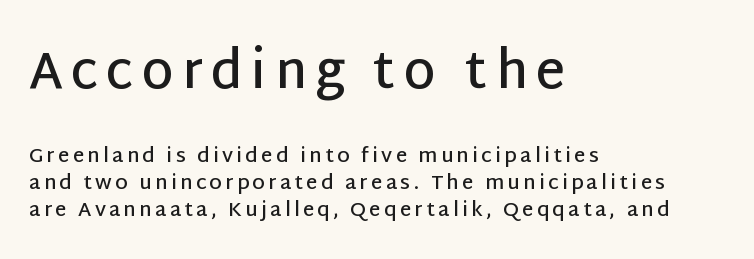
Q: Is the text bold? A: Semi-bold.
Q: Is the text italic (slanted)? A: No, it is upright.
Q: Is the typeface a serif or a sans-serif typeface? A: Sans-serif.
Q: Is the text underlined? A: No.
Q: How is the paragraph aligned? A: Left-aligned.
Q: Is the spacing between lines tight, normal or loose? A: Normal.
Q: Which block of text is set in a larger size, the first (top) or the second (bottom)? A: The first (top) one.
Q: Width (condensed, normal, or wide)? A: Normal.
Q: Stroke contrast? A: Low.
Q: x-height? A: Large.
Q: Monospaced? A: No.
